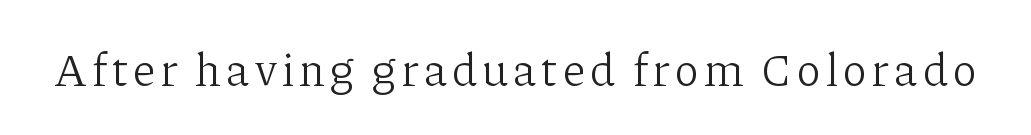
Q: Is the text bold? A: No.
Q: Is the text italic (slanted)? A: No, it is upright.
Q: Is the typeface a serif or a sans-serif typeface? A: Serif.
Q: Is the text underlined? A: No.
Q: Width (condensed, normal, or wide)? A: Normal.
Q: Stroke contrast? A: Low.
Q: x-height? A: Medium.
Q: Monospaced? A: No.
